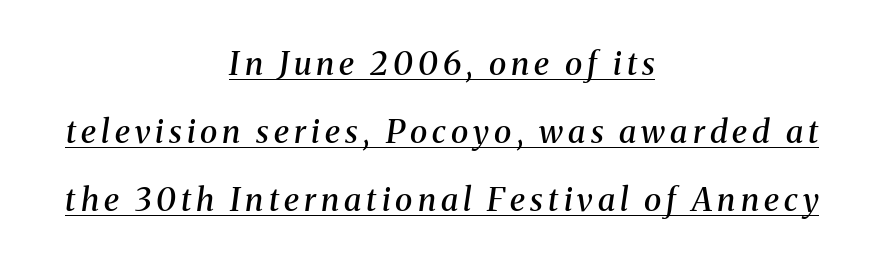
Semibold letterforms, between regular and bold. A typesetter would call this proportional, since set widths differ per character. Successive baselines arrive slowly, with a big drop between each. The glyphs are accompanied by a horizontal stroke just below them.
